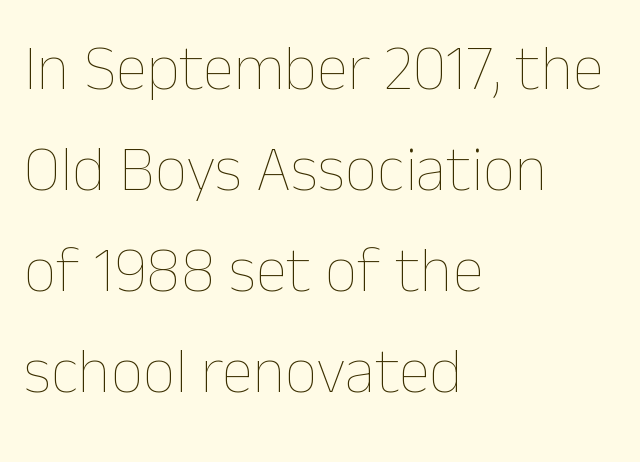
The image shows 64 px thin type, upright; set left-aligned, normal line spacing (1.58x), normal letter spacing, not underlined; low stroke contrast and a medium x-height.
